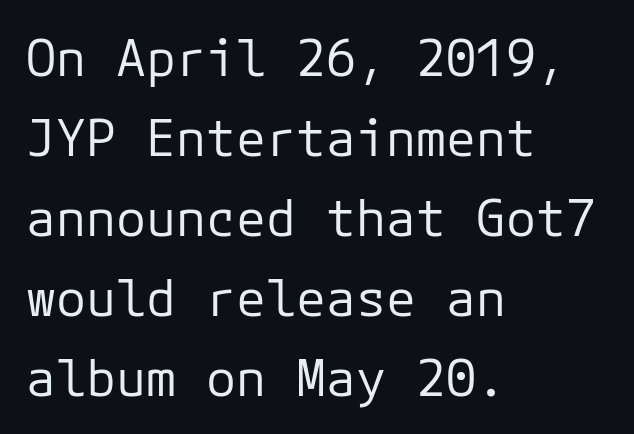
Q: Is the text bold? A: No.
Q: Is the text italic (slanted)? A: No, it is upright.
Q: Is the typeface a serif or a sans-serif typeface? A: Sans-serif.
Q: Is the text underlined? A: No.
Q: How is the paragraph aligned? A: Left-aligned.
Q: Is the spacing between letters normal or unusually wide? A: Normal.
Q: Is the spacing between lines tight, normal or loose? A: Normal.
Q: Width (condensed, normal, or wide)? A: Normal.
Q: Stroke contrast? A: Low.
Q: x-height? A: Medium.
